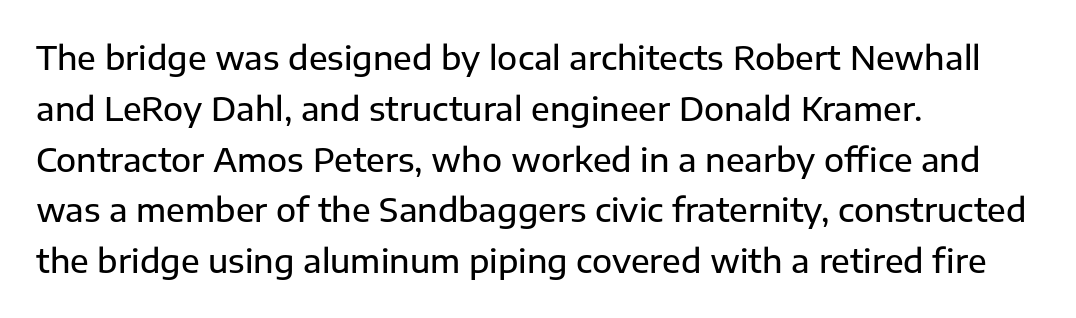
Any mark beneath the type? The region is blank. Leading: standard. The rendering uses natural spacing where letterforms have individual widths. Rendered with straight, roman letterforms. Type style note: lacks serifs.
